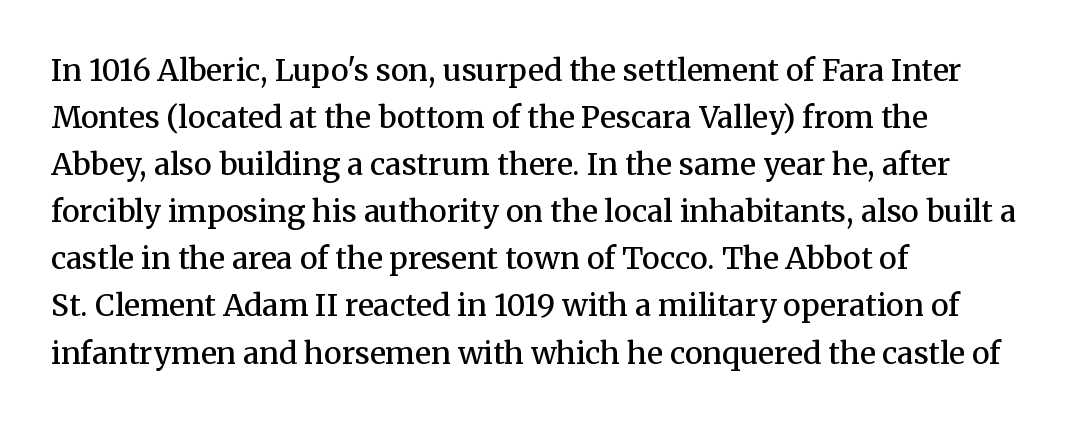
Q: Is the text bold? A: Semi-bold.
Q: Is the text italic (slanted)? A: No, it is upright.
Q: Is the typeface a serif or a sans-serif typeface? A: Serif.
Q: Is the text underlined? A: No.
Q: How is the paragraph aligned? A: Left-aligned.
Q: Is the spacing between letters normal or unusually wide? A: Normal.
Q: Is the spacing between lines tight, normal or loose? A: Normal.
Q: Width (condensed, normal, or wide)? A: Normal.
Q: Stroke contrast? A: Medium.
Q: x-height? A: Medium.
Q: Monospaced? A: No.
